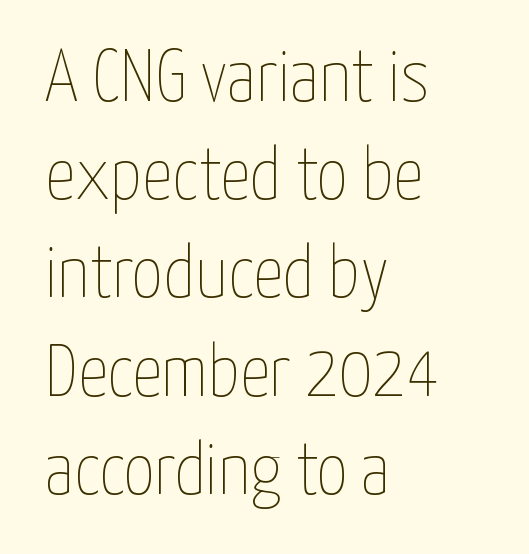
Each stroke keeps to a modest, everyday thickness or less. Here the designer chose a conventional face with non-uniform glyph widths. The face used here is rendered with its standard letterfit. A bare baseline throughout the passage.
